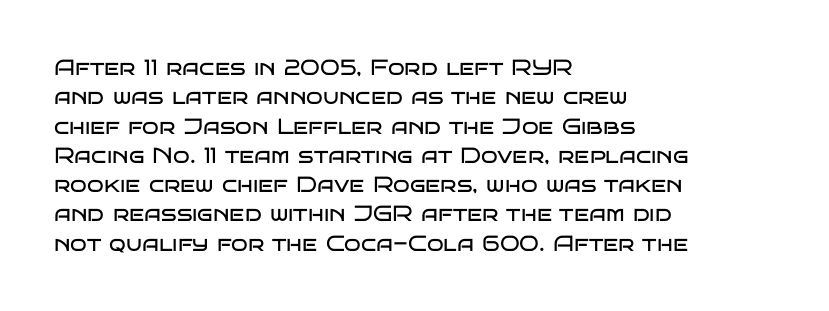
{"italic": "no", "bold": "no", "underline": "no", "align": "left", "line_spacing": "normal", "line_spacing_ratio": 1.33, "letter_spacing": "normal", "letter_spacing_em": 0.0, "glyph_px": 22}
